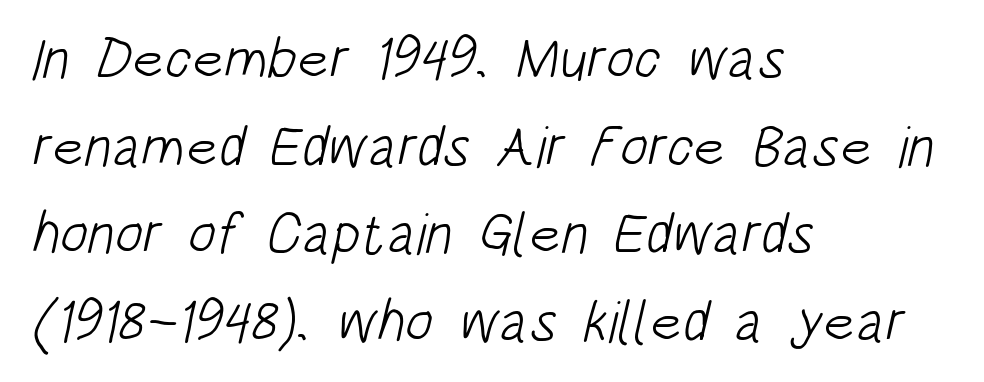
The image shows 58 px light, condensed sans-serif type; set left-aligned, normal line spacing (1.51x), normal letter spacing, not underlined; low stroke contrast and a large x-height.
